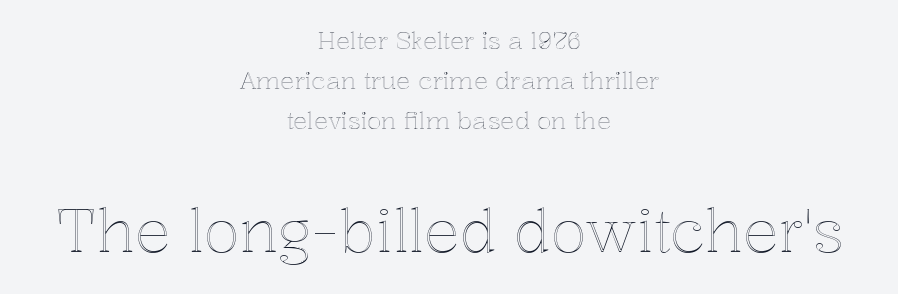
The passage shown is typed in a proportional face where columns would drift. Scale increases going downward across the two blocks. This rendering uses center alignment, leaving both contours irregular but symmetric. Clear beneath every line of the passage. The line texture is even and compact thanks to regular tracking. The line-height multiplier appears to be the usual default.
